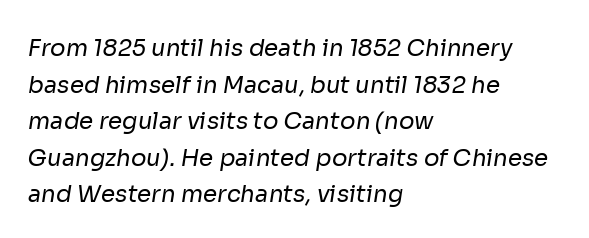
The image shows 23 px text type; set left-aligned, normal line spacing (1.59x), normal letter spacing, not underlined.
